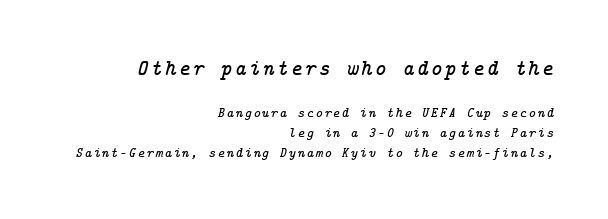
Where is the straight margin? On the right. Large over small — that's the arrangement of the two blocks here. Each new line begins a customary step beneath the previous one. The whole block is typeset with a tilt.
